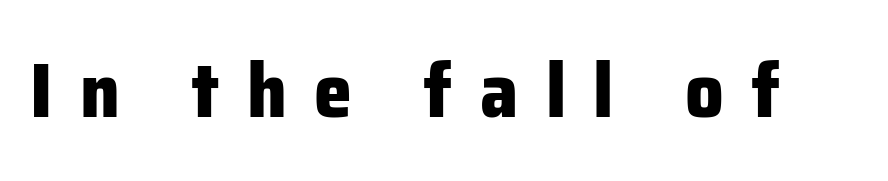
Stroke thickness is high; the sample reads as a true bold. Observe the wide spacing: letters keep a clear distance from each other. Words float on clear page, feet unadorned. Each letter keeps its own natural width here, so spacing adapts to shape. Regarding serifs, this sample does without them. The lettering holds an erect, upright posture throughout.
